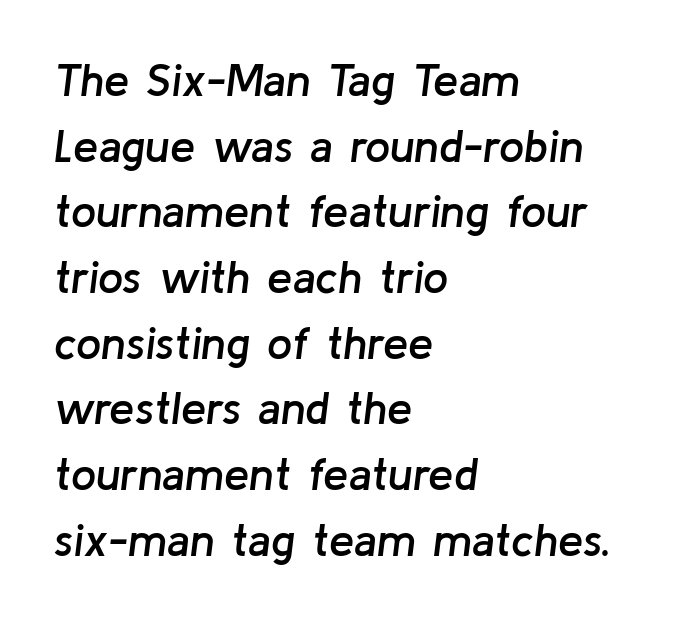
The letters advance in unequal steps, a hallmark of proportional type. This sample is left-justified, so line endings fall wherever the words run out. The face used here has a pronounced slope to its letters. Is the type bold? Partly — it's a semibold, heavier than regular but not fully bold. Underlining? Definitely not there.
